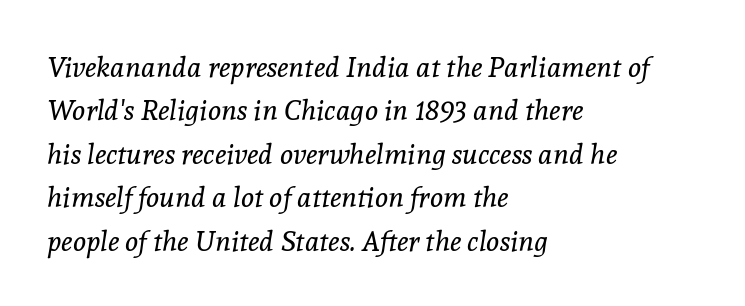
The image shows 28 px regular-weight serif type, italic (leaning right); set left-aligned, normal line spacing (1.55x), normal letter spacing, not underlined; a medium x-height.
